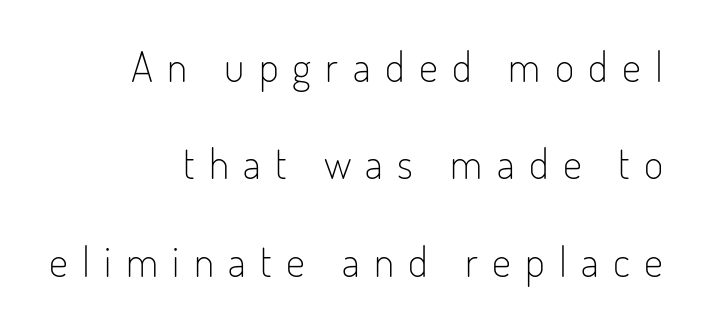
{"serif": "no", "italic": "no", "bold": "no", "weight": "light", "width": "condensed", "stroke_contrast": "low", "x_height": "small", "monospaced": "no", "underline": "no", "align": "right", "line_spacing": "loose", "line_spacing_ratio": 2.32, "letter_spacing": "wide", "letter_spacing_em": 0.34, "glyph_px": 42}
